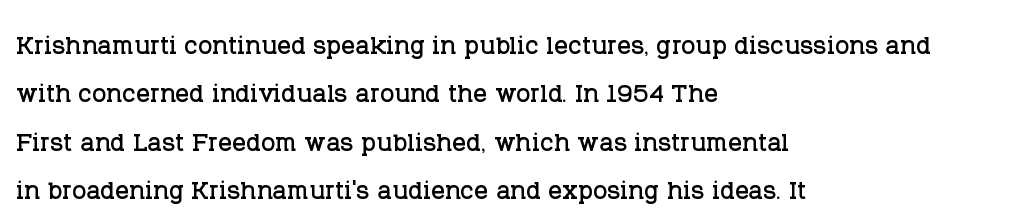
These lines are set flush left with a ragged right edge. Note: serifs present on the glyphs. The passage shown is typed in a proportional face where columns would drift. The leading is moderate, giving the passage an even texture. Characters remain perfectly vertical along every line. There is no visible air inserted between adjacent glyphs.
